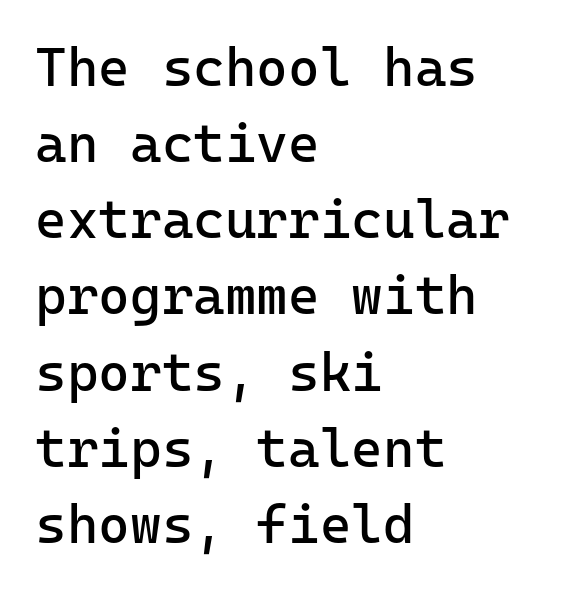
The horizontal fit of the characters is conventional and even. The rendering anchors every line to the left-hand side. Typographically, this falls in the sans-serif category. The vertical gap from one line to the next is medium. This sample uses an upright cut, with every glyph sitting square on the baseline.
